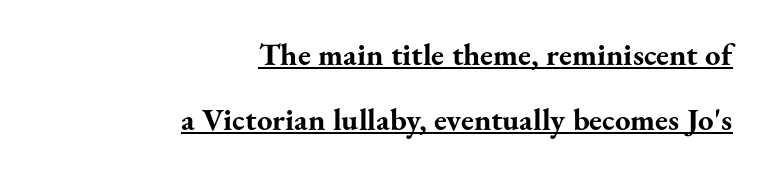
Q: Is the text bold? A: Yes.
Q: Is the text italic (slanted)? A: No, it is upright.
Q: Is the typeface a serif or a sans-serif typeface? A: Serif.
Q: Is the text underlined? A: Yes.
Q: How is the paragraph aligned? A: Right-aligned.
Q: Is the spacing between letters normal or unusually wide? A: Normal.
Q: Is the spacing between lines tight, normal or loose? A: Loose.
Q: Width (condensed, normal, or wide)? A: Normal.
Q: Stroke contrast? A: Medium.
Q: x-height? A: Small.
Q: Monospaced? A: No.
